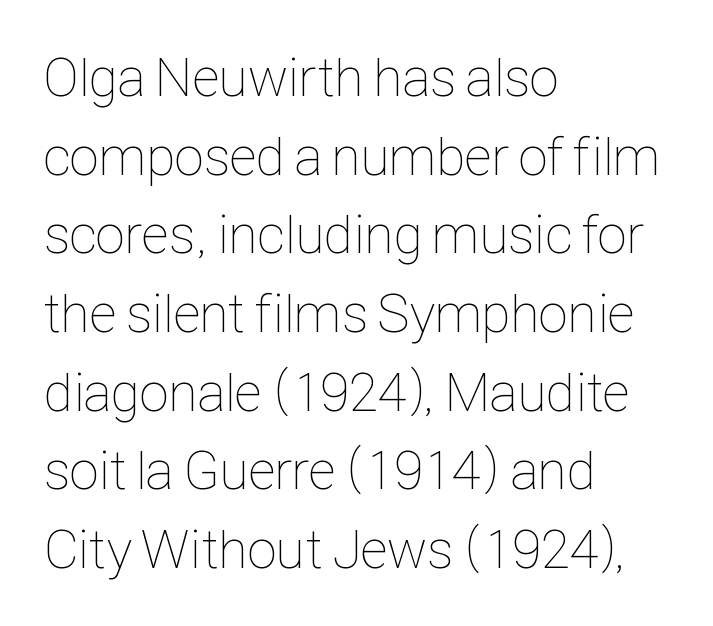
{"italic": "no", "bold": "no", "weight": "thin", "width": "condensed", "stroke_contrast": "low", "x_height": "medium", "monospaced": "no", "underline": "no", "align": "left", "line_spacing": "normal", "line_spacing_ratio": 1.43, "letter_spacing": "normal", "letter_spacing_em": 0.0, "glyph_px": 55}
